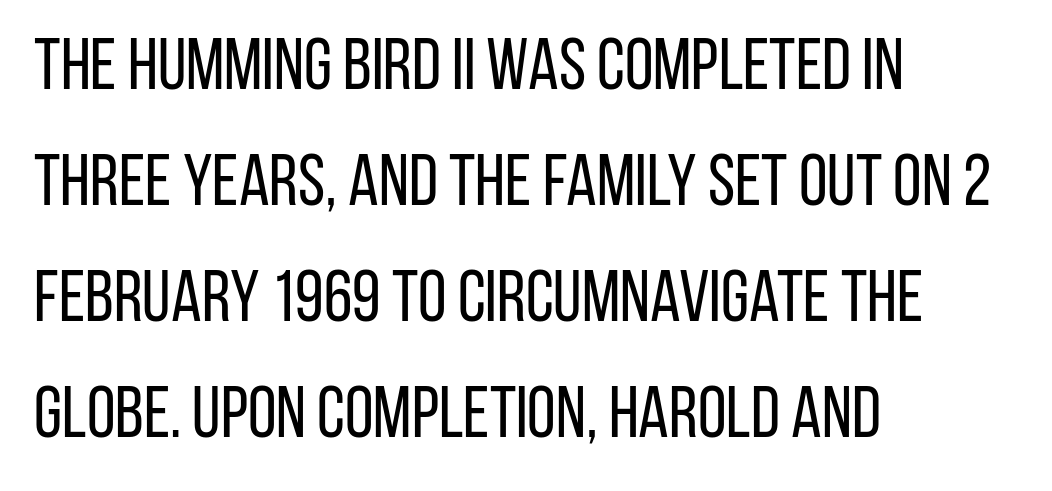
{"serif": "no", "italic": "no", "bold": "no", "weight": "regular", "width": "condensed", "stroke_contrast": "low", "x_height": "large", "monospaced": "no", "underline": "no", "align": "left", "line_spacing": "normal", "line_spacing_ratio": 1.59, "letter_spacing": "normal", "letter_spacing_em": 0.0, "glyph_px": 73}
